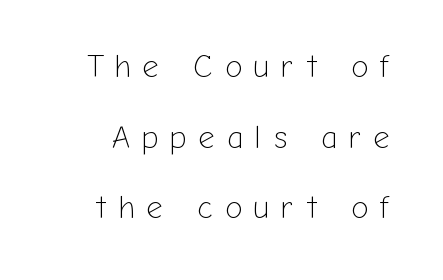
{"serif": "no", "italic": "no", "bold": "no", "weight": "light", "width": "normal", "stroke_contrast": "low", "x_height": "medium", "monospaced": "no", "underline": "no", "line_spacing": "loose", "line_spacing_ratio": 2.21, "letter_spacing": "wide", "letter_spacing_em": 0.37, "glyph_px": 32}
